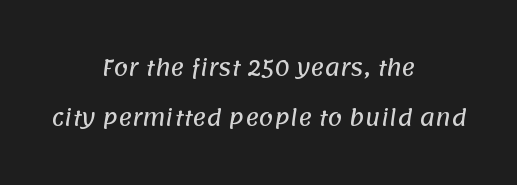
{"underline": "no", "align": "center", "line_spacing": "loose", "line_spacing_ratio": 2.38, "letter_spacing": "normal", "letter_spacing_em": 0.0, "glyph_px": 21}
